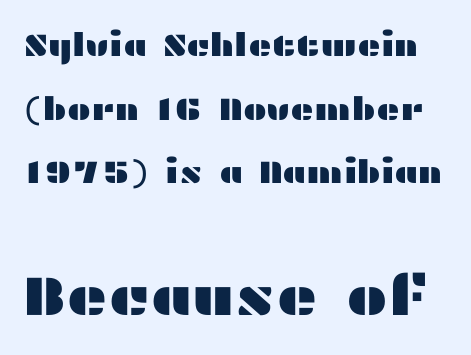
The image shows 56 px wide sans-serif type, upright; set loose line spacing (1.99x), normal letter spacing, not underlined; the second (bottom) block is 1.75x larger; medium stroke contrast and a medium x-height.
